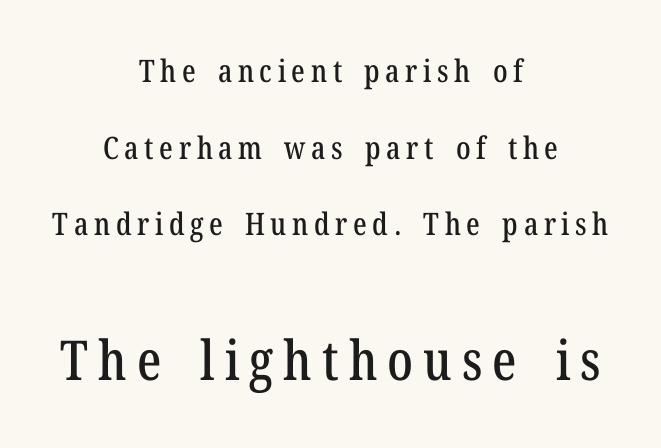
Q: Is the text italic (slanted)? A: No, it is upright.
Q: Is the typeface a serif or a sans-serif typeface? A: Serif.
Q: Is the text underlined? A: No.
Q: How is the paragraph aligned? A: Centered.
Q: Is the spacing between lines tight, normal or loose? A: Loose.
Q: Which block of text is set in a larger size, the first (top) or the second (bottom)? A: The second (bottom) one.
Q: Width (condensed, normal, or wide)? A: Condensed.
Q: Stroke contrast? A: Low.
Q: x-height? A: Medium.
Q: Monospaced? A: No.
